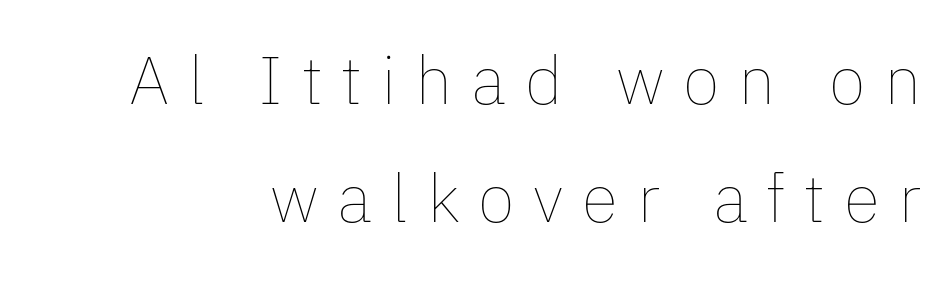
Substantial extra tracking has been applied to these lines. Each letter keeps its own natural width here, so spacing adapts to shape. Posture: straight, roman, zero tilt. No chunkiness to these letters — they're not bold.
